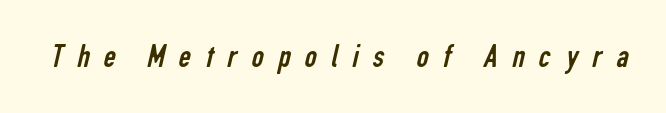
Is this a sans? Yes — the strokes have no serifs. Does extra space separate the letters? Yes, quite a lot of it. The passage shown is typed in a proportional face where columns would drift. Letters have the restrained weight of plain body copy at most. Only glyphs here, with clear space below each row.
